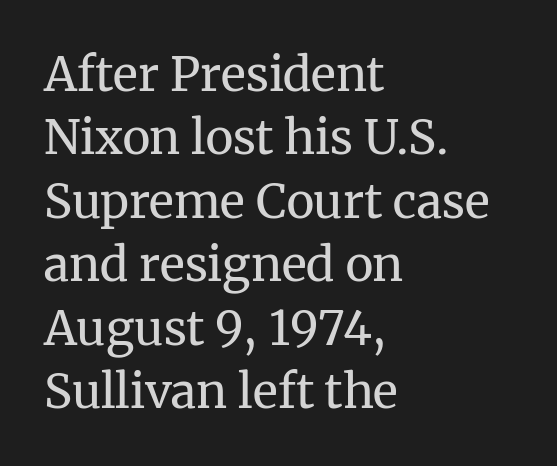
This sample uses a serif face. Heft: none added — not bold. Normally led — the rows are evenly, conventionally spaced. The line texture is even and compact thanks to regular tracking. Which margin do the lines hug? The left one — the right edge is uneven. This sample has the flowing, uneven cadence of proportional lettering.
